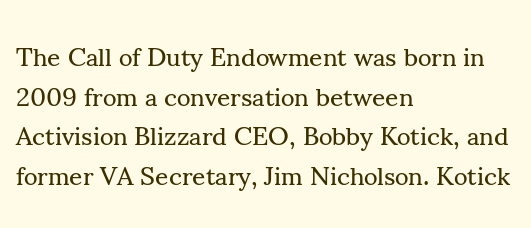
Q: Is the text bold? A: No.
Q: Is the text italic (slanted)? A: No, it is upright.
Q: Is the text underlined? A: No.
Q: How is the paragraph aligned? A: Left-aligned.
Q: Is the spacing between letters normal or unusually wide? A: Normal.
Q: Is the spacing between lines tight, normal or loose? A: Normal.
